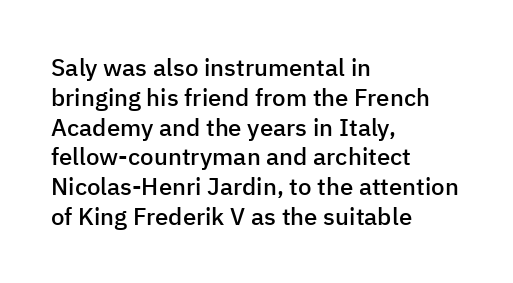
The letters stand upright; this is a roman face. Underline: absent. The sample has been set in demibold, a notch under bold. Here the glyphs are tracked normally, forming tight word shapes.
